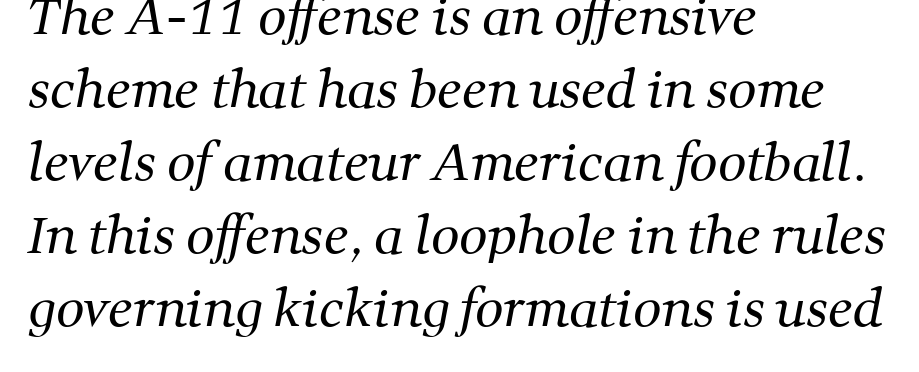
The image shows 50 px regular-weight serif type; set left-aligned, normal line spacing (1.46x), normal letter spacing, not underlined; medium stroke contrast and a medium x-height.
